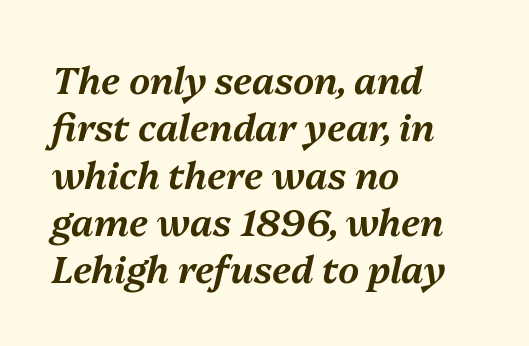
Q: Is the text italic (slanted)? A: Yes, it leans right by about 13 degrees.
Q: Is the text underlined? A: No.
Q: How is the paragraph aligned? A: Left-aligned.
Q: Is the spacing between letters normal or unusually wide? A: Normal.
Q: Is the spacing between lines tight, normal or loose? A: Normal.
Q: Width (condensed, normal, or wide)? A: Normal.
Q: Stroke contrast? A: Medium.
Q: x-height? A: Medium.
Q: Monospaced? A: No.
